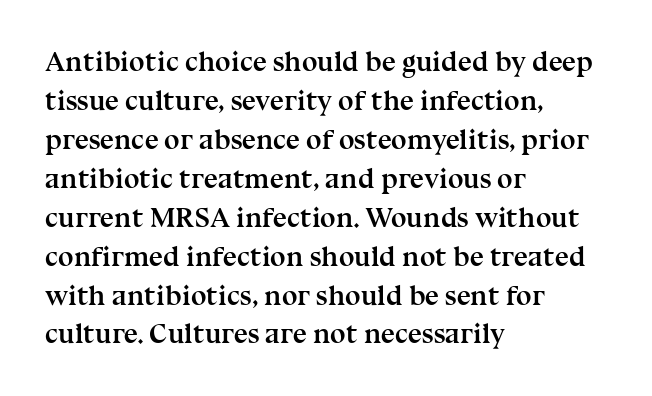
{"serif": "yes", "italic": "no", "bold": "yes", "weight": "semibold", "width": "normal", "stroke_contrast": "medium", "x_height": "medium", "monospaced": "no", "underline": "no", "align": "left", "line_spacing": "normal", "line_spacing_ratio": 1.39, "letter_spacing": "normal", "letter_spacing_em": 0.0, "glyph_px": 28}
